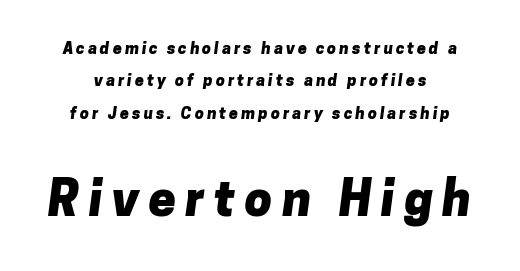
{"serif": "no", "bold": "yes", "weight": "heavy", "width": "normal", "stroke_contrast": "low", "x_height": "medium", "monospaced": "no", "underline": "no", "line_spacing": "loose", "line_spacing_ratio": 2.03, "larger_block": "second", "size_ratio": 3.06, "glyph_px": 49}
